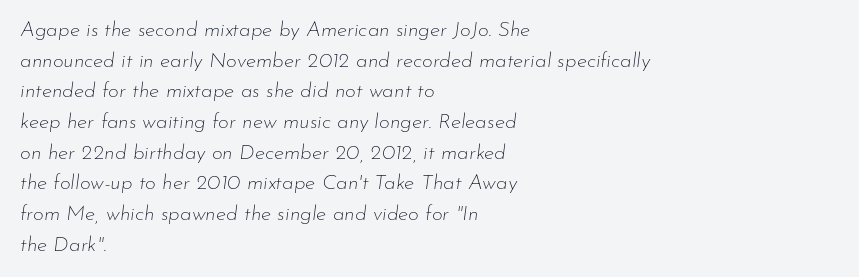
Tracking here is standard; glyphs follow each other at the usual distance. Letters have the restrained weight of plain body copy at most. The string is rendered with underlining switched off. Does the leading feel generous? No, just average. These lines were composed using italics. This sample is left-justified, so line endings fall wherever the words run out.
